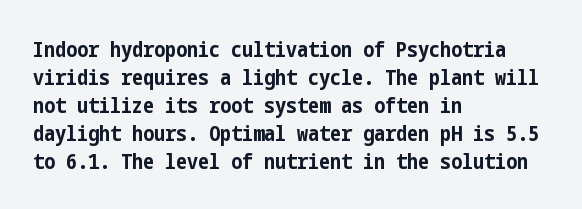
Q: Is the text bold? A: Yes.
Q: Is the text italic (slanted)? A: No, it is upright.
Q: Is the text underlined? A: No.
Q: How is the paragraph aligned? A: Left-aligned.
Q: Is the spacing between letters normal or unusually wide? A: Normal.
Q: Is the spacing between lines tight, normal or loose? A: Normal.
